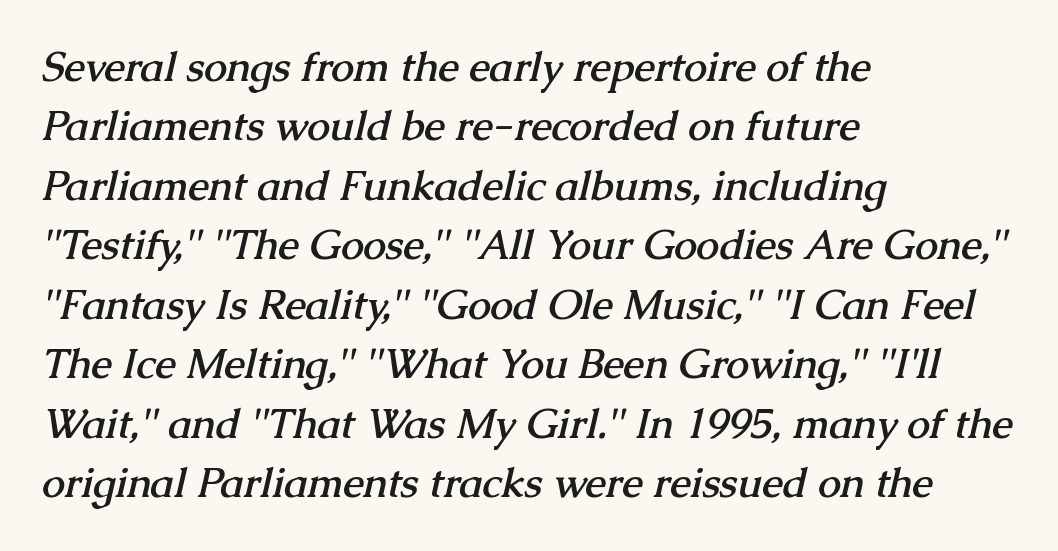
Q: Is the text bold? A: Yes.
Q: Is the typeface a serif or a sans-serif typeface? A: Serif.
Q: Is the text underlined? A: No.
Q: How is the paragraph aligned? A: Left-aligned.
Q: Is the spacing between letters normal or unusually wide? A: Normal.
Q: Is the spacing between lines tight, normal or loose? A: Normal.
Q: Width (condensed, normal, or wide)? A: Normal.
Q: Stroke contrast? A: Medium.
Q: x-height? A: Medium.
Q: Monospaced? A: No.
